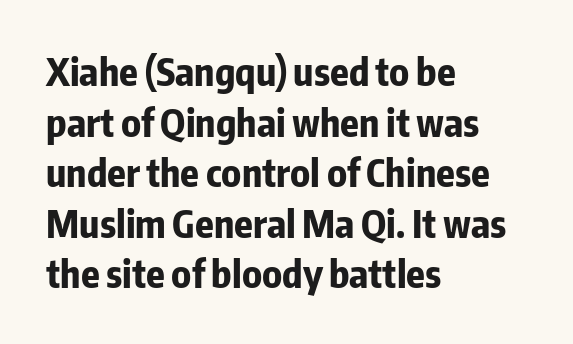
Bare-footed words on every line. Words appear dense and cohesive because spacing is normal. Each letter keeps its own natural width here, so spacing adapts to shape. The line-height multiplier appears to be the usual default. Horizontally, the lines are justified to the leading edge only. These lines carry a lot of weight — the face is fully bold.
